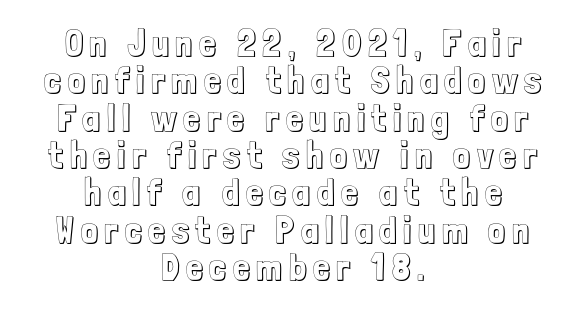
The image shows 37 px condensed type, upright; set centered, tight line spacing (1.01x), not underlined; a medium x-height.
